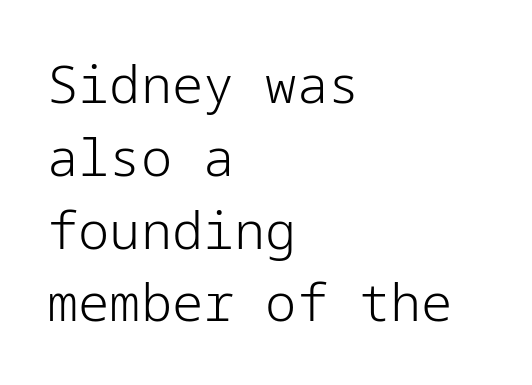
The image shows 52 px light sans-serif type, upright; set left-aligned, normal line spacing (1.4x), normal letter spacing, not underlined; low stroke contrast and a medium x-height.
